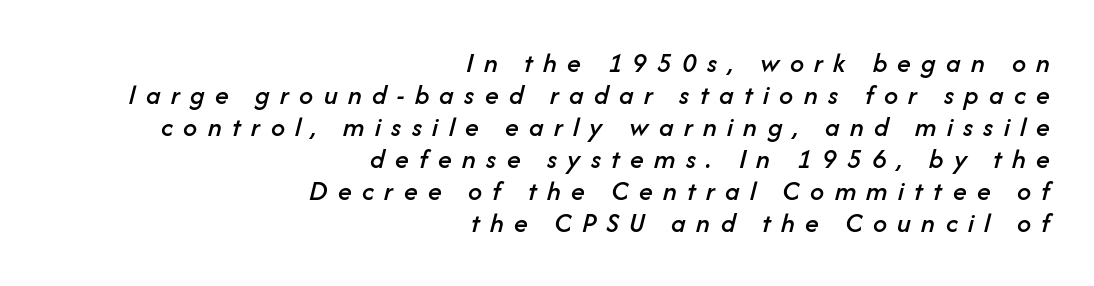
Q: Is the text italic (slanted)? A: Yes, it leans right by about 14 degrees.
Q: Is the text underlined? A: No.
Q: How is the paragraph aligned? A: Right-aligned.
Q: Is the spacing between letters normal or unusually wide? A: Unusually wide.
Q: Is the spacing between lines tight, normal or loose? A: Tight.
Q: Width (condensed, normal, or wide)? A: Normal.
Q: Stroke contrast? A: Low.
Q: x-height? A: Medium.
Q: Monospaced? A: No.
